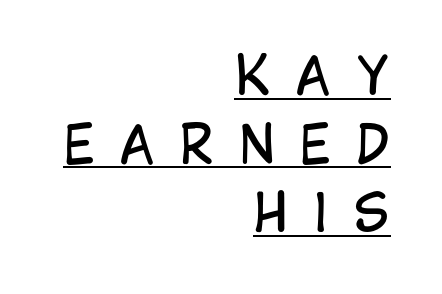
The image shows 52 px regular-weight, condensed sans-serif type, upright; set right-aligned, normal line spacing (1.32x), unusually wide letter spacing (+0.49 em), underlined; low stroke contrast and a large x-height.
